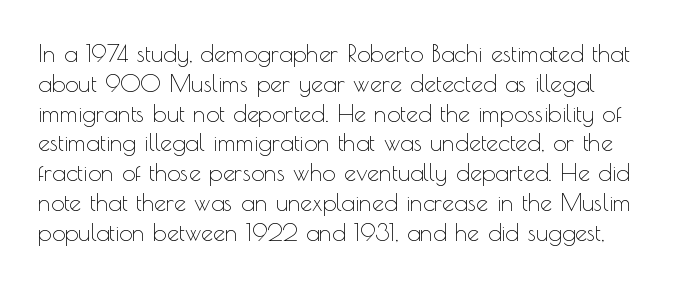
Q: Is the text bold? A: No.
Q: Is the text italic (slanted)? A: No, it is upright.
Q: Is the text underlined? A: No.
Q: Is the spacing between letters normal or unusually wide? A: Normal.
